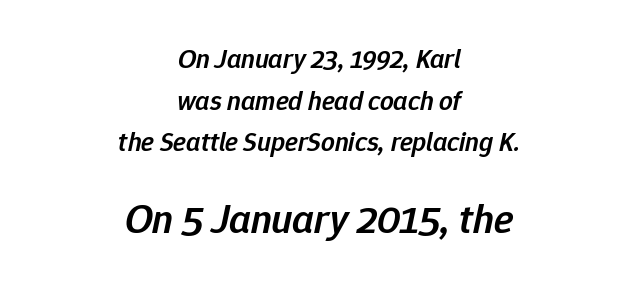
The image shows 41 px semibold type, italic (leaning right); set centered, normal line spacing (1.54x), normal letter spacing, not underlined; the second (bottom) block is 1.52x larger; low stroke contrast and a medium x-height.
